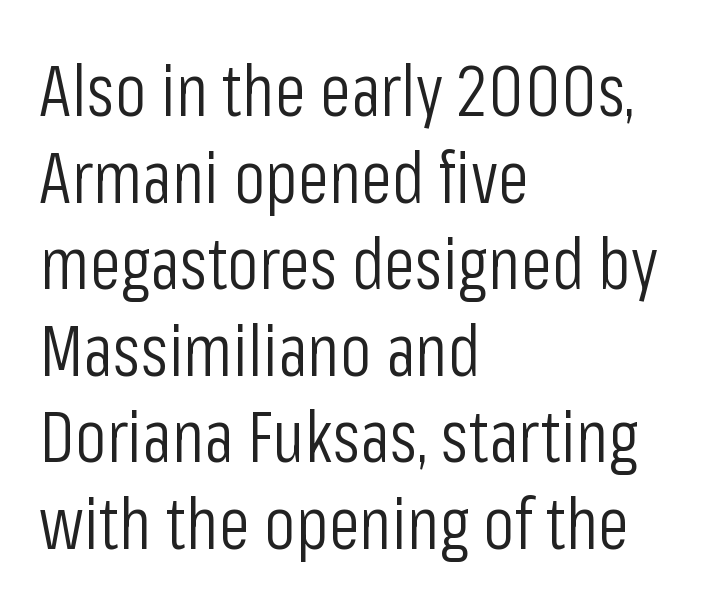
Is the block centered? No — it sits flush against the left margin. Look at the bottom of the vertical strokes: they stop flat, with no serifs. The strokes carry an ordinary text weight at most. Is this a fixed-width face? No — the glyphs have proportional, varying widths.
